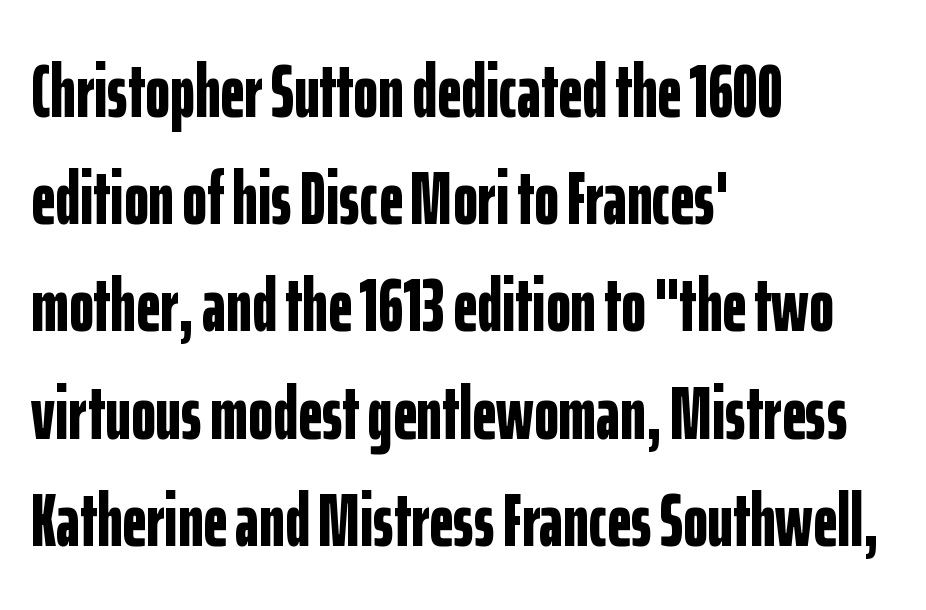
{"serif": "no", "italic": "no", "bold": "yes", "weight": "bold", "width": "condensed", "stroke_contrast": "low", "x_height": "medium", "monospaced": "no", "underline": "no", "align": "left", "line_spacing": "normal", "line_spacing_ratio": 1.43, "letter_spacing": "normal", "letter_spacing_em": 0.0, "glyph_px": 75}
